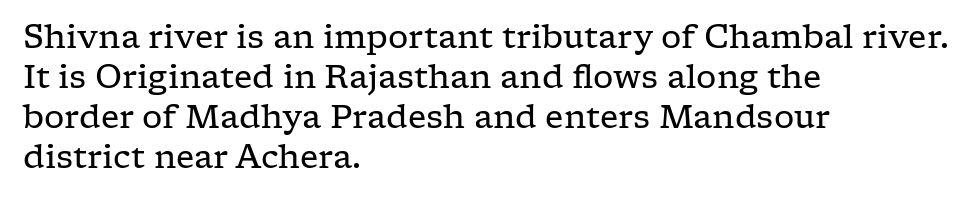
Here the designer chose a conventional face with non-uniform glyph widths. Honestly, there is no underline to notice here at all. Does the lettering tilt? It doesn't — this is upright. The rendering uses a moderate line-height, typical for paragraphs. Between one letter and the next there's only the usual sliver of space. A serif font was chosen for this passage.
